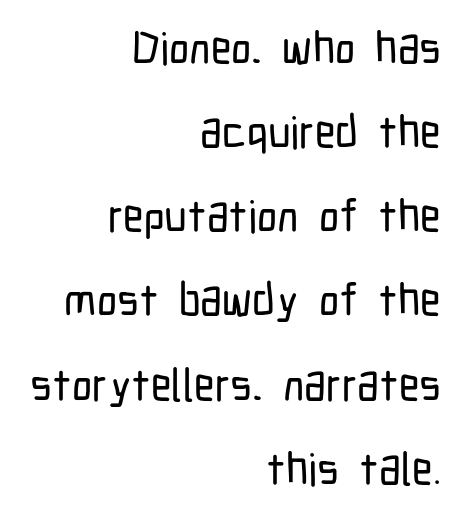
The image shows 45 px condensed sans-serif type, upright; set right-aligned, line spacing 1.87x, normal letter spacing, not underlined; low stroke contrast and a medium x-height.
